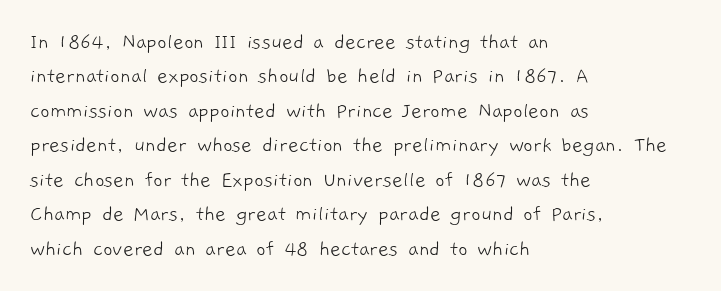
{"bold": "no", "underline": "no", "align": "left", "line_spacing": "normal", "line_spacing_ratio": 1.5, "letter_spacing": "normal", "letter_spacing_em": 0.0, "glyph_px": 23}
